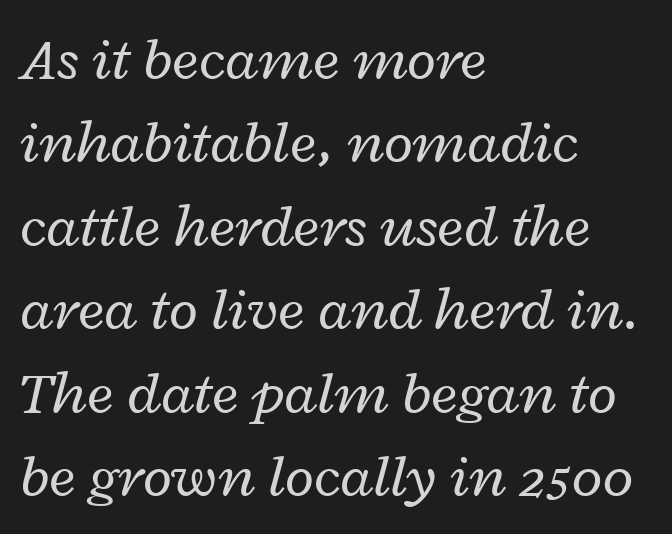
{"italic": "yes", "lean": "right", "slant_degrees": 12, "bold": "no", "weight": "regular", "width": "wide", "stroke_contrast": "low", "x_height": "medium", "monospaced": "no", "underline": "no", "align": "left", "line_spacing": "normal", "line_spacing_ratio": 1.39, "letter_spacing": "normal", "letter_spacing_em": 0.0, "glyph_px": 60}
